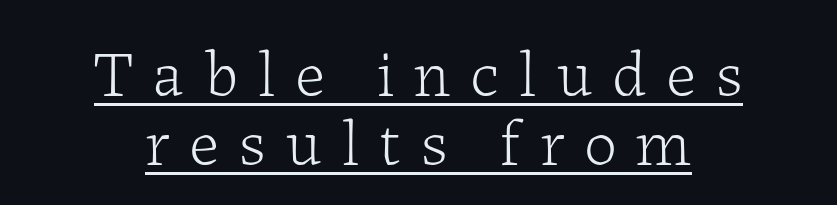
{"serif": "yes", "italic": "no", "bold": "no", "weight": "light", "width": "normal", "stroke_contrast": "low", "x_height": "medium", "monospaced": "no", "underline": "yes", "align": "center", "line_spacing": "tight", "line_spacing_ratio": 1.04, "letter_spacing": "wide", "letter_spacing_em": 0.29, "glyph_px": 66}
